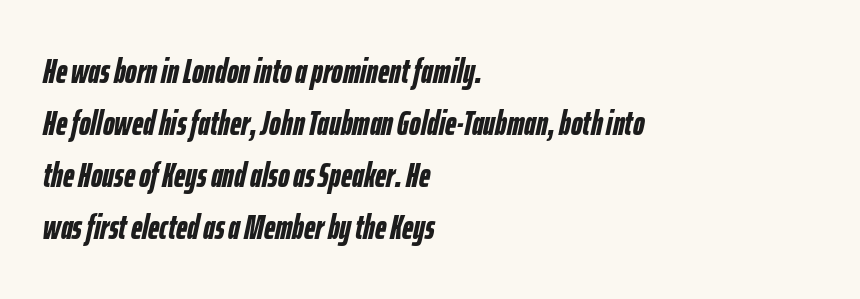
{"italic": "yes", "lean": "right", "slant_degrees": 12, "bold": "yes", "weight": "semibold", "width": "condensed", "stroke_contrast": "low", "x_height": "medium", "monospaced": "no", "underline": "no", "align": "left", "line_spacing": "normal", "line_spacing_ratio": 1.49, "letter_spacing": "normal", "letter_spacing_em": 0.0, "glyph_px": 35}
